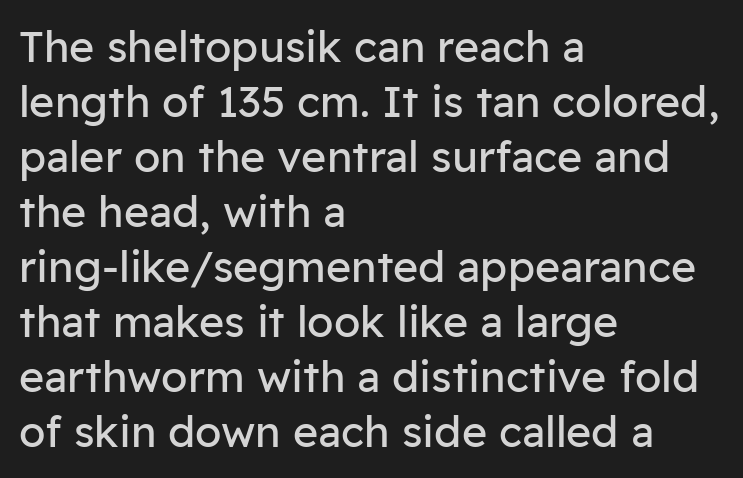
Q: Is the text bold? A: No.
Q: Is the text italic (slanted)? A: No, it is upright.
Q: Is the typeface a serif or a sans-serif typeface? A: Sans-serif.
Q: Is the text underlined? A: No.
Q: How is the paragraph aligned? A: Left-aligned.
Q: Is the spacing between letters normal or unusually wide? A: Normal.
Q: Is the spacing between lines tight, normal or loose? A: Normal.
Q: Width (condensed, normal, or wide)? A: Normal.
Q: Stroke contrast? A: Low.
Q: x-height? A: Medium.
Q: Monospaced? A: No.
